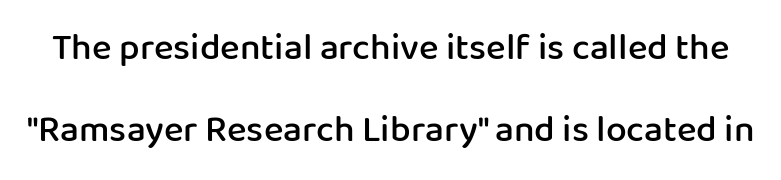
The image shows 37 px semibold sans-serif type, upright; set loose line spacing (2.22x), normal letter spacing, not underlined; low stroke contrast and a medium x-height.
